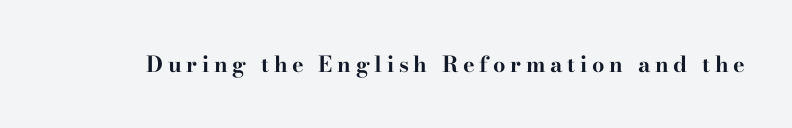
{"italic": "no", "bold": "yes", "underline": "no", "letter_spacing": "wide", "letter_spacing_em": 0.21, "glyph_px": 22}
